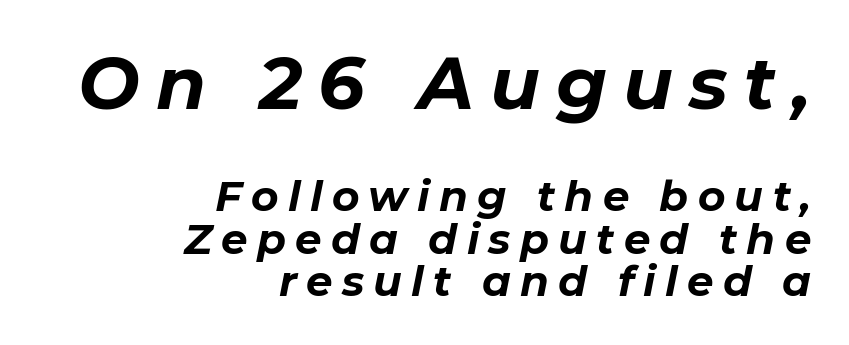
Q: Is the text bold? A: Yes.
Q: Is the text italic (slanted)? A: Yes, it leans right by about 11 degrees.
Q: Is the text underlined? A: No.
Q: How is the paragraph aligned? A: Right-aligned.
Q: Is the spacing between letters normal or unusually wide? A: Unusually wide.
Q: Is the spacing between lines tight, normal or loose? A: Tight.
Q: Which block of text is set in a larger size, the first (top) or the second (bottom)? A: The first (top) one.
Q: Width (condensed, normal, or wide)? A: Normal.
Q: Stroke contrast? A: Low.
Q: x-height? A: Medium.
Q: Monospaced? A: No.
